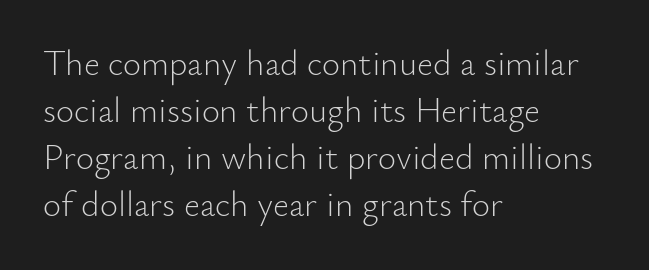
Q: Is the text bold? A: No.
Q: Is the text italic (slanted)? A: No, it is upright.
Q: Is the typeface a serif or a sans-serif typeface? A: Sans-serif.
Q: Is the text underlined? A: No.
Q: How is the paragraph aligned? A: Left-aligned.
Q: Is the spacing between letters normal or unusually wide? A: Normal.
Q: Is the spacing between lines tight, normal or loose? A: Normal.
Q: Width (condensed, normal, or wide)? A: Normal.
Q: Stroke contrast? A: Low.
Q: x-height? A: Small.
Q: Monospaced? A: No.
